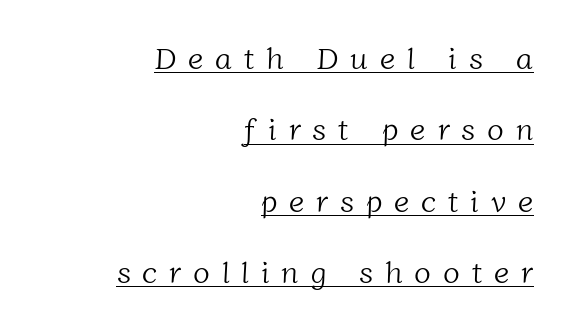
The image shows 31 px light serif type; set right-aligned, loose line spacing (2.3x), unusually wide letter spacing (+0.38 em), underlined; low stroke contrast and a medium x-height.
